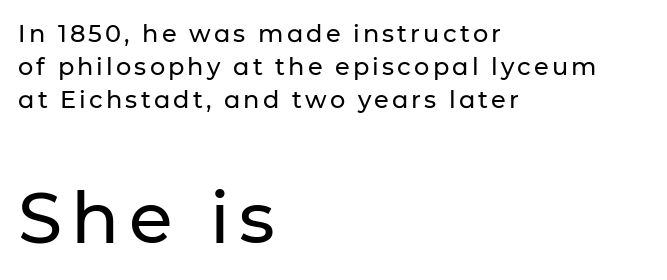
Q: Is the text italic (slanted)? A: No, it is upright.
Q: Is the typeface a serif or a sans-serif typeface? A: Sans-serif.
Q: Is the text underlined? A: No.
Q: How is the paragraph aligned? A: Left-aligned.
Q: Is the spacing between lines tight, normal or loose? A: Normal.
Q: Which block of text is set in a larger size, the first (top) or the second (bottom)? A: The second (bottom) one.
Q: Width (condensed, normal, or wide)? A: Normal.
Q: Stroke contrast? A: Low.
Q: x-height? A: Medium.
Q: Monospaced? A: No.
